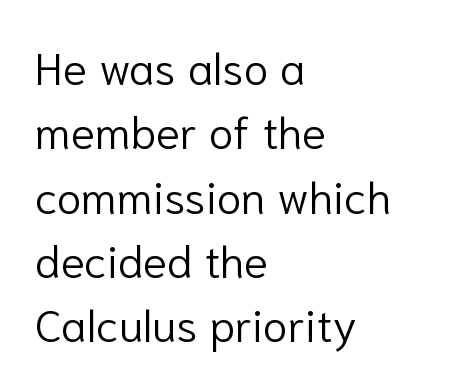
{"serif": "no", "italic": "no", "bold": "no", "weight": "light", "width": "normal", "stroke_contrast": "low", "x_height": "medium", "monospaced": "no", "underline": "no", "align": "left", "line_spacing": "normal", "line_spacing_ratio": 1.43, "letter_spacing": "normal", "letter_spacing_em": 0.0, "glyph_px": 45}
